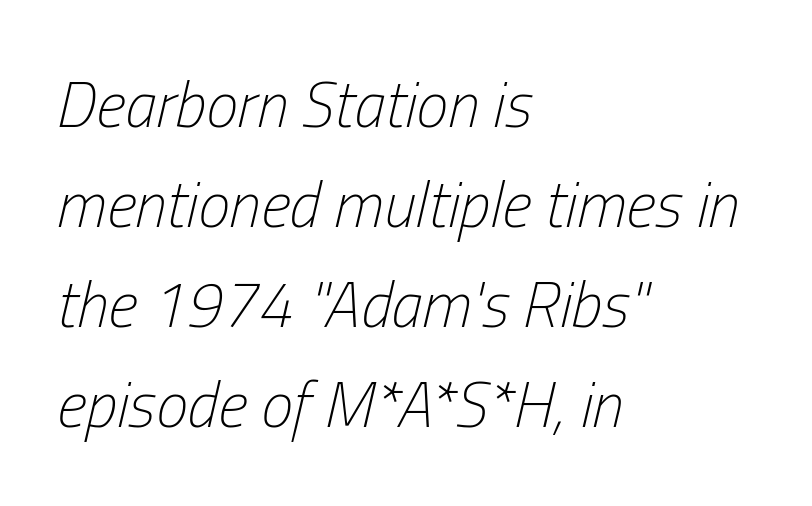
Q: Is the text bold? A: No.
Q: Is the text italic (slanted)? A: Yes, it leans right by about 13 degrees.
Q: Is the text underlined? A: No.
Q: How is the paragraph aligned? A: Left-aligned.
Q: Is the spacing between letters normal or unusually wide? A: Normal.
Q: Is the spacing between lines tight, normal or loose? A: Normal.
Q: Width (condensed, normal, or wide)? A: Condensed.
Q: Stroke contrast? A: Low.
Q: x-height? A: Medium.
Q: Monospaced? A: No.
